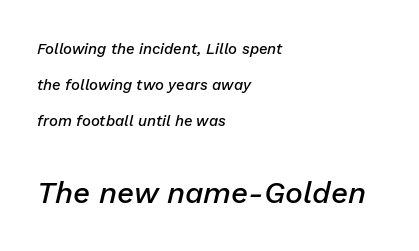
This sample is left-justified, so line endings fall wherever the words run out. These lines are rendered in a variable-pitch font. Posture: slanted. The glyphs are unaccompanied by any horizontal stroke below them. You could call the tracking neutral — neither tight nor loose.
